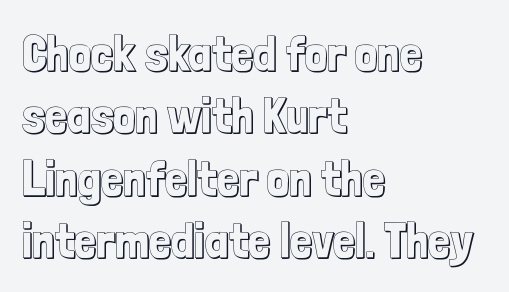
The image shows 50 px condensed type, upright; set left-aligned, normal line spacing (1.25x), normal letter spacing, not underlined; a medium x-height.
